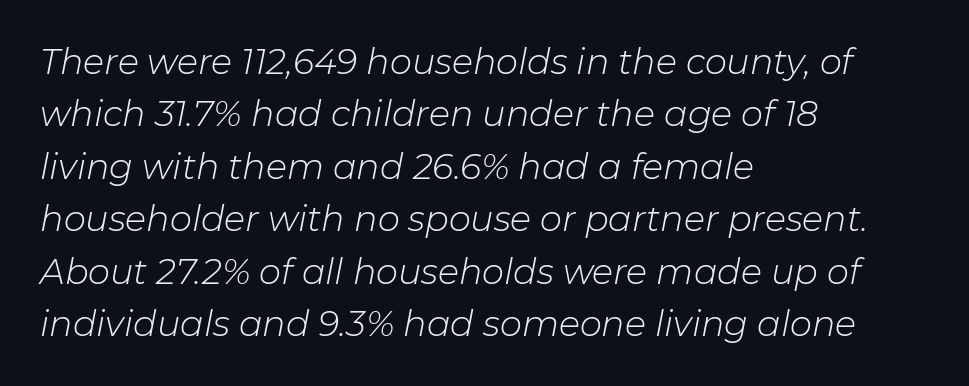
Q: Is the text bold? A: No.
Q: Is the text italic (slanted)? A: Yes, it leans right by about 11 degrees.
Q: Is the text underlined? A: No.
Q: How is the paragraph aligned? A: Left-aligned.
Q: Is the spacing between letters normal or unusually wide? A: Normal.
Q: Is the spacing between lines tight, normal or loose? A: Normal.
Q: Width (condensed, normal, or wide)? A: Normal.
Q: Stroke contrast? A: Low.
Q: x-height? A: Medium.
Q: Monospaced? A: No.
